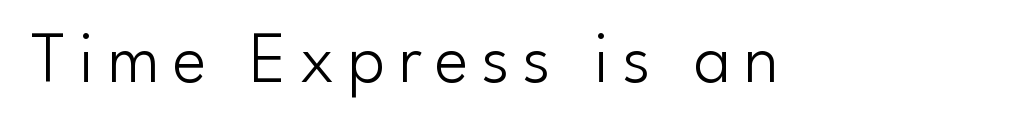
The image shows 72 px light sans-serif type, upright; set not underlined; low stroke contrast and a small x-height.
